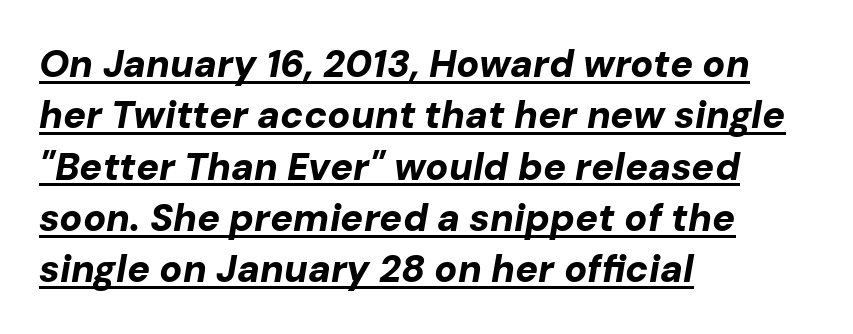
{"italic": "yes", "lean": "right", "slant_degrees": 10, "bold": "yes", "weight": "bold", "width": "normal", "stroke_contrast": "low", "x_height": "medium", "monospaced": "no", "underline": "yes", "align": "left", "line_spacing": "normal", "line_spacing_ratio": 1.35, "letter_spacing": "normal", "letter_spacing_em": 0.0, "glyph_px": 38}
